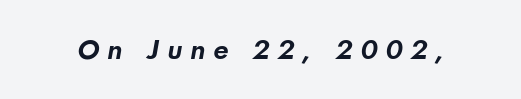
The image shows 28 px sans-serif type; set unusually wide letter spacing (+0.28 em), not underlined; low stroke contrast and a small x-height.
